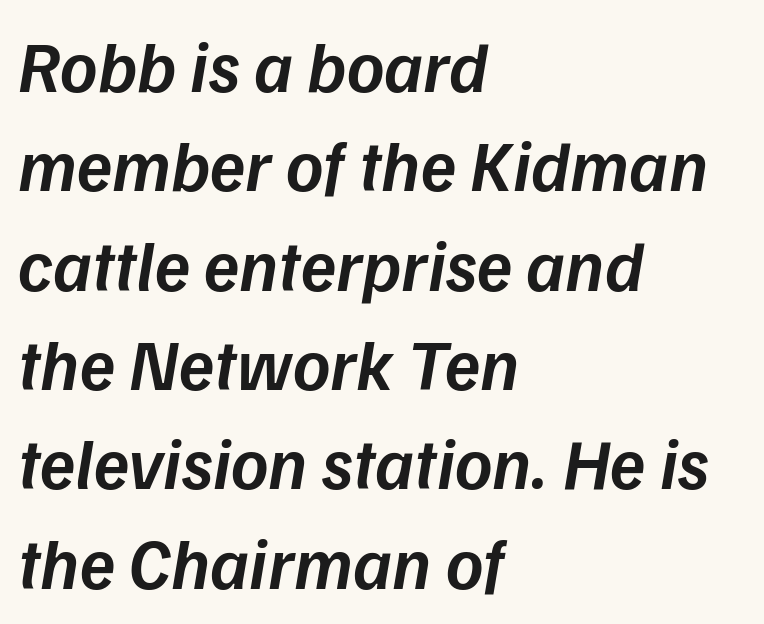
Compared with ordinary roman type, these characters are visibly tilted. Vertical spacing — default. Does the weight exceed regular? Yes, but only to semibold. Line starts are locked; line ends wander. No word sits above an underline. Note the varied advance widths — an 'i' is clearly narrower than an 'm'.
